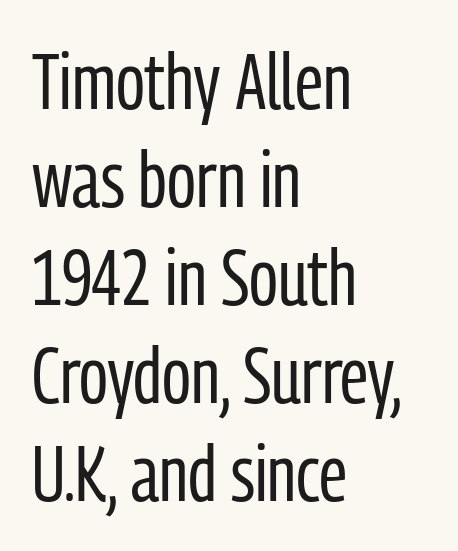
Q: Is the text bold? A: No.
Q: Is the text italic (slanted)? A: No, it is upright.
Q: Is the typeface a serif or a sans-serif typeface? A: Sans-serif.
Q: Is the text underlined? A: No.
Q: How is the paragraph aligned? A: Left-aligned.
Q: Is the spacing between letters normal or unusually wide? A: Normal.
Q: Width (condensed, normal, or wide)? A: Condensed.
Q: Stroke contrast? A: Low.
Q: x-height? A: Medium.
Q: Monospaced? A: No.
